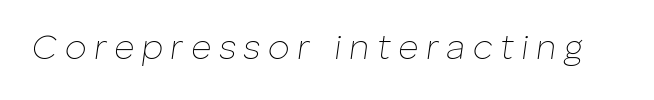
The image shows 35 px thin type, italic (leaning right); set unusually wide letter spacing (+0.21 em), not underlined; low stroke contrast and a medium x-height.
